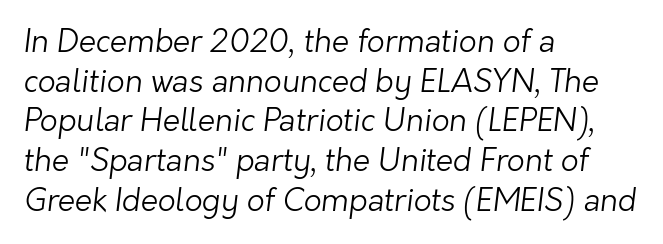
The image shows 31 px light sans-serif type; set left-aligned, normal line spacing (1.28x), normal letter spacing, not underlined; low stroke contrast and a medium x-height.
